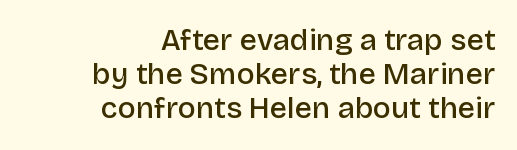
Q: Is the text bold? A: Semi-bold.
Q: Is the text italic (slanted)? A: No, it is upright.
Q: Is the typeface a serif or a sans-serif typeface? A: Sans-serif.
Q: Is the text underlined? A: No.
Q: How is the paragraph aligned? A: Right-aligned.
Q: Is the spacing between letters normal or unusually wide? A: Normal.
Q: Is the spacing between lines tight, normal or loose? A: Tight.
Q: Width (condensed, normal, or wide)? A: Normal.
Q: Stroke contrast? A: Low.
Q: x-height? A: Large.
Q: Monospaced? A: No.
